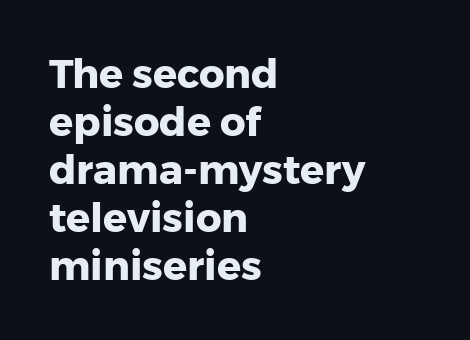
Is this a sans? Yes — the strokes have no serifs. A dark, heavy texture on the line: the type is bold. Spacing verdict: proportional, widths tailored to each character. The type sits square on the baseline with zero lean. The glyphs are unaccompanied by any horizontal stroke below them.
